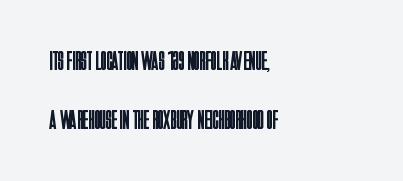
The image shows 27 px text type, upright; set left-aligned, loose line spacing (2.2x), normal letter spacing, not underlined.
